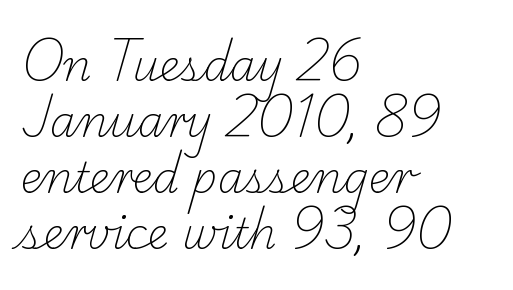
{"serif": "yes", "bold": "no", "weight": "light", "width": "normal", "stroke_contrast": "low", "x_height": "small", "monospaced": "no", "underline": "no", "align": "left", "line_spacing": "normal", "line_spacing_ratio": 1.33, "letter_spacing": "normal", "letter_spacing_em": 0.0, "glyph_px": 42}
